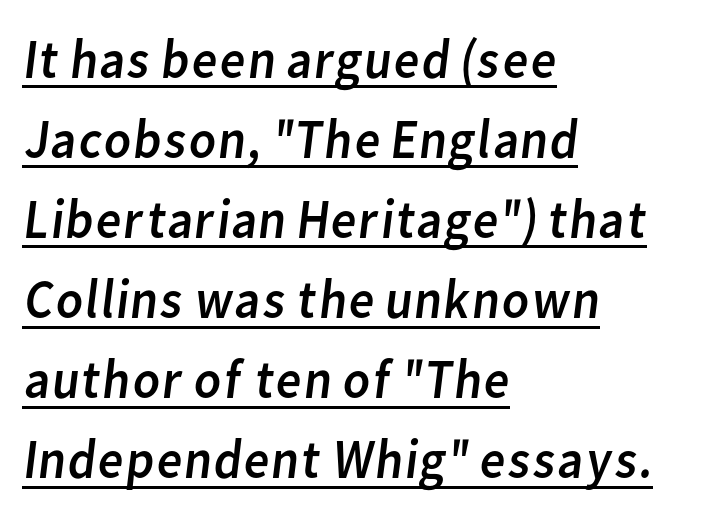
{"serif": "no", "bold": "no", "weight": "regular", "width": "normal", "stroke_contrast": "low", "x_height": "medium", "monospaced": "no", "underline": "yes", "align": "left", "line_spacing": "normal", "line_spacing_ratio": 1.43, "letter_spacing": "normal", "letter_spacing_em": 0.0, "glyph_px": 56}
